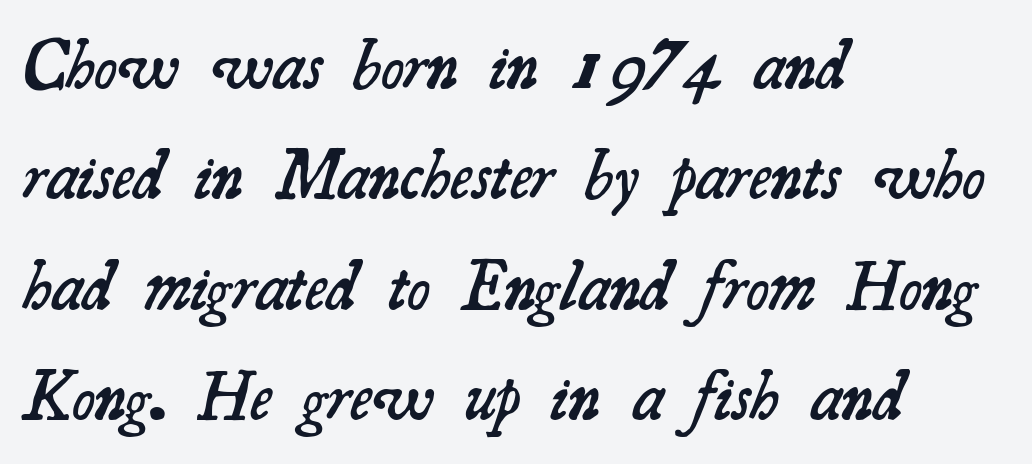
Q: Is the text bold? A: Semi-bold.
Q: Is the typeface a serif or a sans-serif typeface? A: Serif.
Q: Is the text underlined? A: No.
Q: How is the paragraph aligned? A: Left-aligned.
Q: Is the spacing between letters normal or unusually wide? A: Normal.
Q: Is the spacing between lines tight, normal or loose? A: Normal.
Q: Width (condensed, normal, or wide)? A: Normal.
Q: Stroke contrast? A: Medium.
Q: x-height? A: Small.
Q: Monospaced? A: No.
